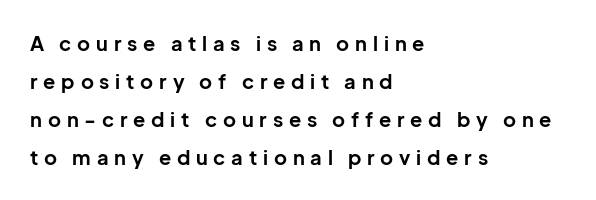
{"italic": "no", "bold": "yes", "underline": "no", "align": "left", "line_spacing": "loose", "line_spacing_ratio": 1.9, "letter_spacing": "wide", "letter_spacing_em": 0.29, "glyph_px": 20}
